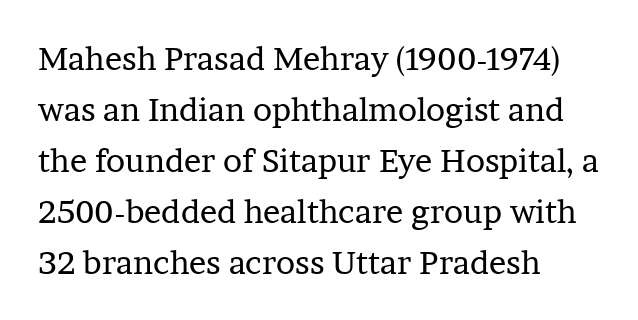
Q: Is the text bold? A: No.
Q: Is the text italic (slanted)? A: No, it is upright.
Q: Is the typeface a serif or a sans-serif typeface? A: Serif.
Q: Is the text underlined? A: No.
Q: How is the paragraph aligned? A: Left-aligned.
Q: Is the spacing between letters normal or unusually wide? A: Normal.
Q: Is the spacing between lines tight, normal or loose? A: Normal.
Q: Width (condensed, normal, or wide)? A: Normal.
Q: Stroke contrast? A: Low.
Q: x-height? A: Medium.
Q: Monospaced? A: No.
